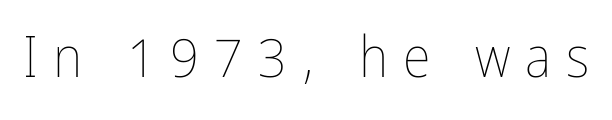
Q: Is the text bold? A: No.
Q: Is the text italic (slanted)? A: No, it is upright.
Q: Is the text underlined? A: No.
Q: Is the spacing between letters normal or unusually wide? A: Unusually wide.
Q: Width (condensed, normal, or wide)? A: Condensed.
Q: Stroke contrast? A: Low.
Q: x-height? A: Medium.
Q: Monospaced? A: No.
